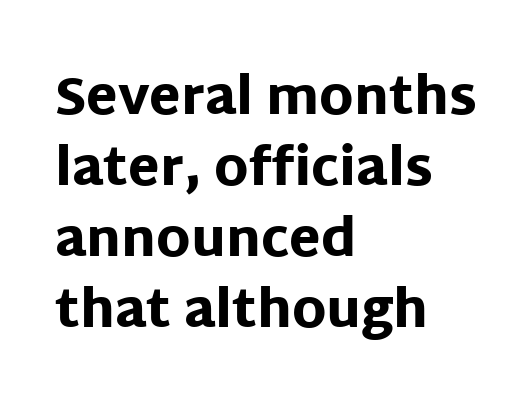
Leftover space on each line is placed entirely after the last word. The string is rendered with underlining switched off. The rendering uses natural spacing where letterforms have individual widths. Between one letter and the next there's only the usual sliver of space. This sample keeps an unexceptional amount of space between lines. A dark, heavy texture on the line: the type is bold.
